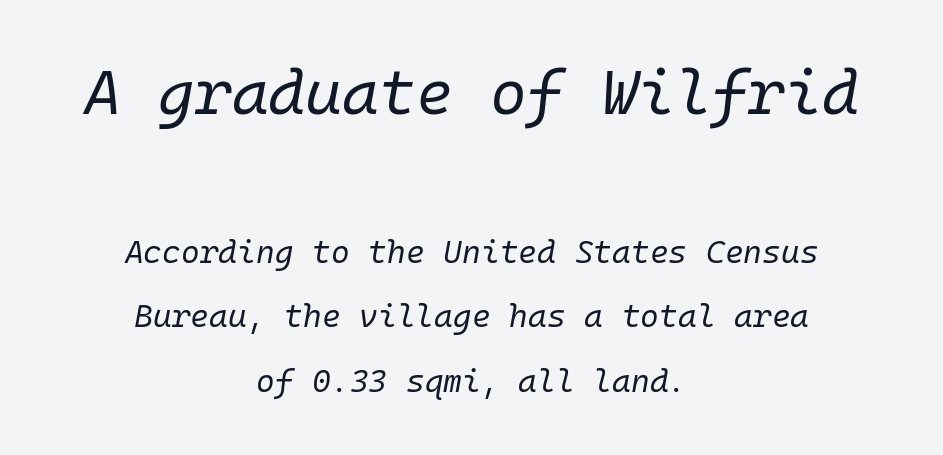
{"italic": "yes", "lean": "right", "slant_degrees": 10, "bold": "no", "weight": "regular", "width": "normal", "stroke_contrast": "low", "x_height": "medium", "monospaced": "yes", "underline": "no", "align": "center", "line_spacing": "loose", "line_spacing_ratio": 2.02, "letter_spacing": "normal", "letter_spacing_em": 0.0, "larger_block": "first", "size_ratio": 1.97, "glyph_px": 63}
